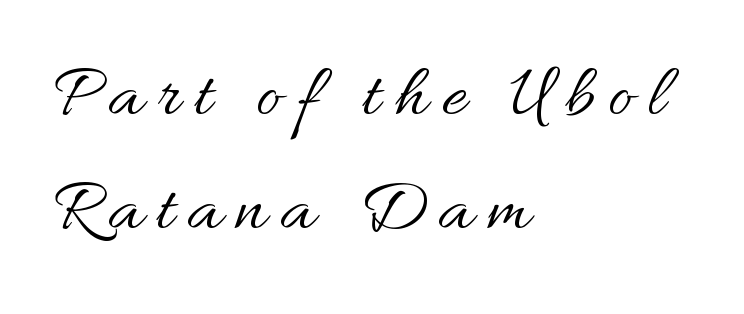
Q: Is the text bold? A: No.
Q: Is the text italic (slanted)? A: Yes.
Q: Is the text underlined? A: No.
Q: How is the paragraph aligned? A: Left-aligned.
Q: Is the spacing between lines tight, normal or loose? A: Normal.
Q: Width (condensed, normal, or wide)? A: Normal.
Q: Stroke contrast? A: Medium.
Q: x-height? A: Small.
Q: Monospaced? A: No.
